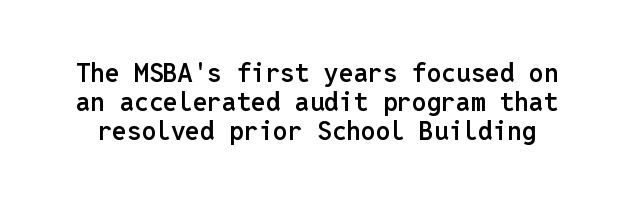
{"italic": "no", "bold": "semi", "underline": "no", "line_spacing": "tight", "line_spacing_ratio": 1.12, "letter_spacing": "normal", "letter_spacing_em": 0.0, "glyph_px": 26}
